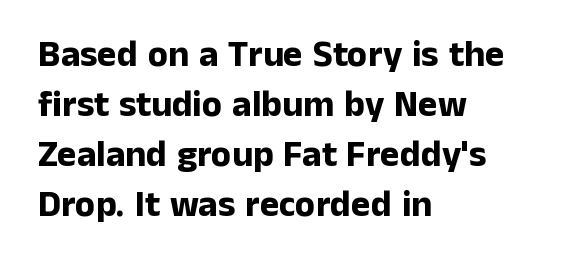
Q: Is the text bold? A: Yes.
Q: Is the text italic (slanted)? A: No, it is upright.
Q: Is the typeface a serif or a sans-serif typeface? A: Sans-serif.
Q: Is the text underlined? A: No.
Q: How is the paragraph aligned? A: Left-aligned.
Q: Is the spacing between letters normal or unusually wide? A: Normal.
Q: Is the spacing between lines tight, normal or loose? A: Normal.
Q: Width (condensed, normal, or wide)? A: Normal.
Q: Stroke contrast? A: Low.
Q: x-height? A: Medium.
Q: Monospaced? A: No.
